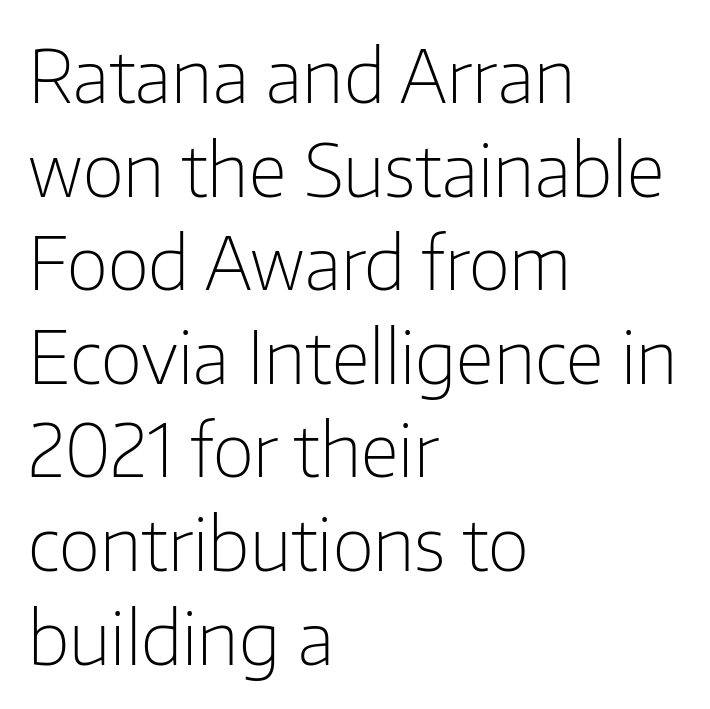
Q: Is the text bold? A: No.
Q: Is the text italic (slanted)? A: No, it is upright.
Q: Is the typeface a serif or a sans-serif typeface? A: Sans-serif.
Q: Is the text underlined? A: No.
Q: How is the paragraph aligned? A: Left-aligned.
Q: Is the spacing between letters normal or unusually wide? A: Normal.
Q: Is the spacing between lines tight, normal or loose? A: Normal.
Q: Width (condensed, normal, or wide)? A: Normal.
Q: Stroke contrast? A: Low.
Q: x-height? A: Medium.
Q: Monospaced? A: No.
